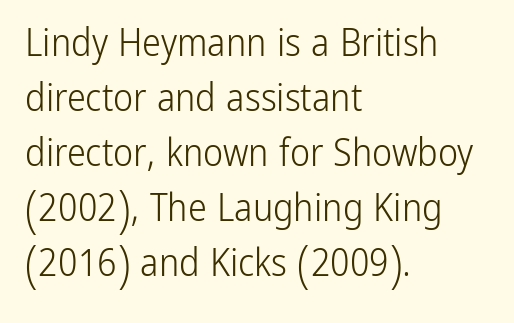
The image shows 38 px light, condensed sans-serif type, upright; set left-aligned, normal line spacing (1.45x), normal letter spacing, not underlined; low stroke contrast and a medium x-height.
